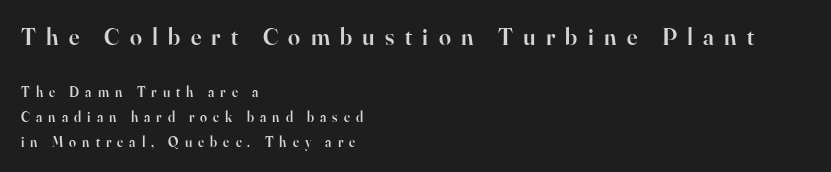
{"italic": "no", "bold": "semi", "underline": "no", "align": "left", "line_spacing_ratio": 1.78, "letter_spacing": "wide", "letter_spacing_em": 0.43, "larger_block": "first", "size_ratio": 1.71, "glyph_px": 24}
